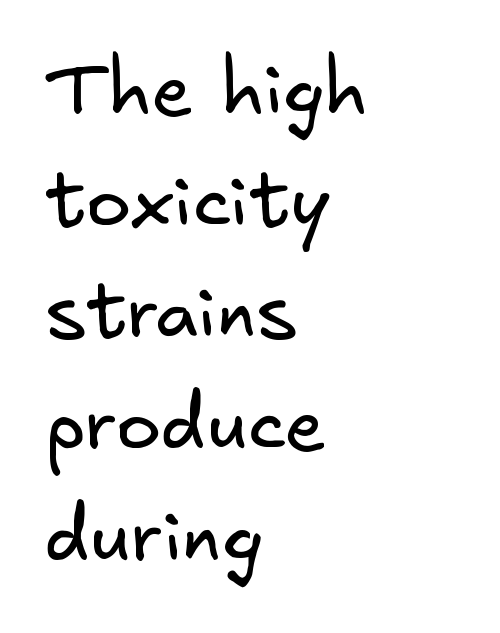
Q: Is the text bold? A: No.
Q: Is the typeface a serif or a sans-serif typeface? A: Sans-serif.
Q: Is the text underlined? A: No.
Q: How is the paragraph aligned? A: Left-aligned.
Q: Is the spacing between letters normal or unusually wide? A: Normal.
Q: Is the spacing between lines tight, normal or loose? A: Normal.
Q: Width (condensed, normal, or wide)? A: Normal.
Q: Stroke contrast? A: Low.
Q: x-height? A: Small.
